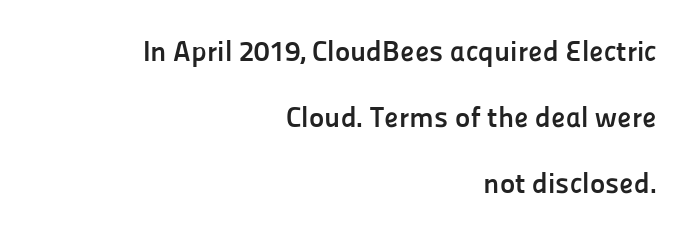
The image shows 29 px semibold sans-serif type, upright; set right-aligned, loose line spacing (2.27x), normal letter spacing, not underlined; low stroke contrast and a medium x-height.
